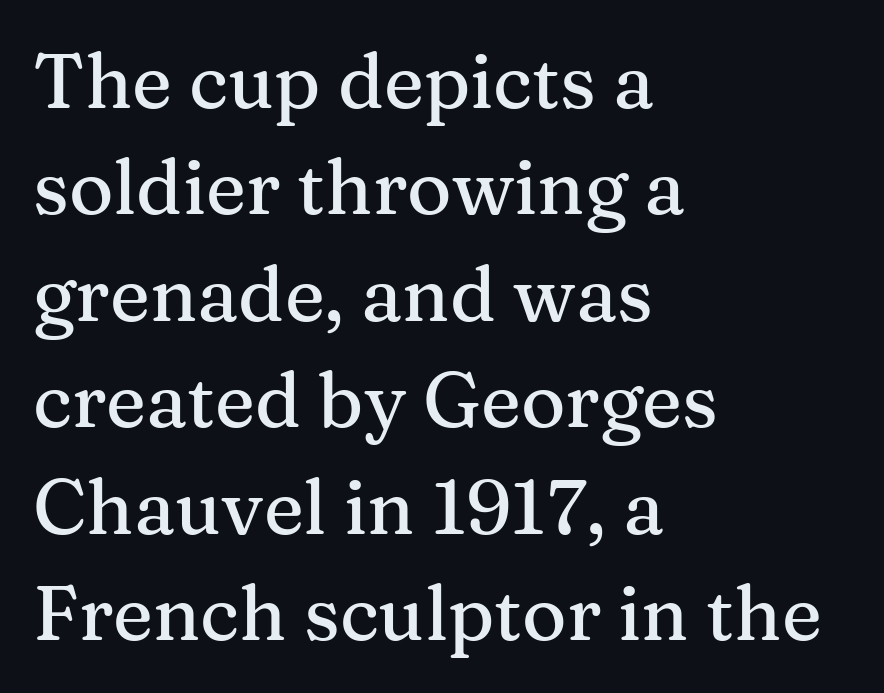
{"serif": "yes", "italic": "no", "width": "normal", "stroke_contrast": "medium", "x_height": "medium", "monospaced": "no", "underline": "no", "align": "left", "line_spacing": "normal", "line_spacing_ratio": 1.4, "letter_spacing": "normal", "letter_spacing_em": 0.0, "glyph_px": 76}
